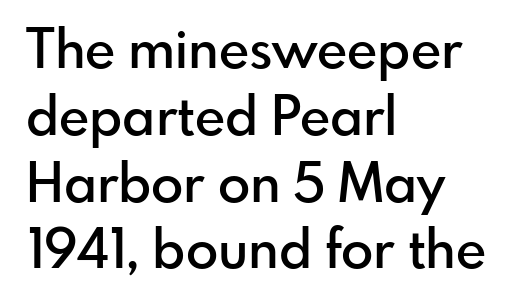
Q: Is the text bold? A: Semi-bold.
Q: Is the text italic (slanted)? A: No, it is upright.
Q: Is the typeface a serif or a sans-serif typeface? A: Sans-serif.
Q: Is the text underlined? A: No.
Q: How is the paragraph aligned? A: Left-aligned.
Q: Is the spacing between letters normal or unusually wide? A: Normal.
Q: Is the spacing between lines tight, normal or loose? A: Normal.
Q: Width (condensed, normal, or wide)? A: Normal.
Q: Stroke contrast? A: Low.
Q: x-height? A: Small.
Q: Monospaced? A: No.
